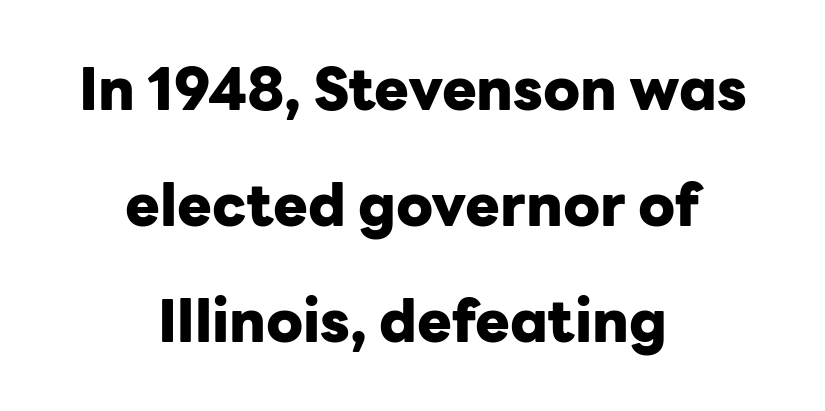
The image shows 58 px heavy sans-serif type, upright; set centered, loose line spacing (2.0x), normal letter spacing, not underlined; low stroke contrast and a medium x-height.
